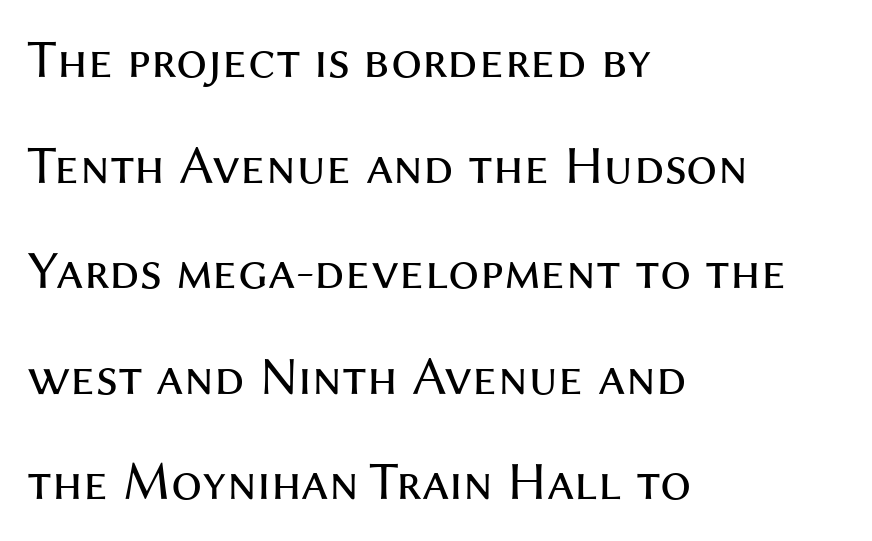
{"serif": "no", "italic": "no", "bold": "no", "weight": "regular", "width": "normal", "stroke_contrast": "medium", "x_height": "medium", "monospaced": "no", "underline": "no", "align": "left", "line_spacing": "loose", "line_spacing_ratio": 1.92, "letter_spacing": "normal", "letter_spacing_em": 0.0, "glyph_px": 55}
